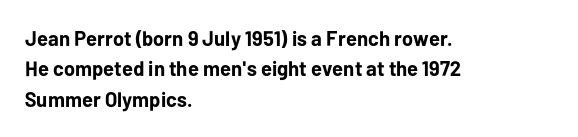
The image shows 21 px bold type, upright; set left-aligned, normal line spacing (1.45x), normal letter spacing, not underlined.
